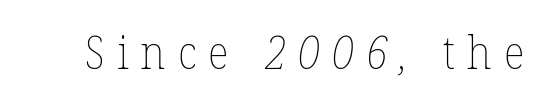
Q: Is the text bold? A: No.
Q: Is the text underlined? A: No.
Q: Is the spacing between letters normal or unusually wide? A: Unusually wide.
Q: Width (condensed, normal, or wide)? A: Normal.
Q: Stroke contrast? A: Low.
Q: x-height? A: Medium.
Q: Monospaced? A: No.
